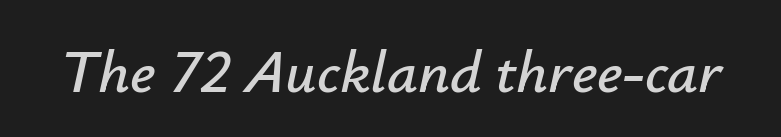
The rendering applies a slant to the glyphs. The space beneath each line is pristine and unruled. Is this a fixed-width face? No — the glyphs have proportional, varying widths. Letter spacing: default.
